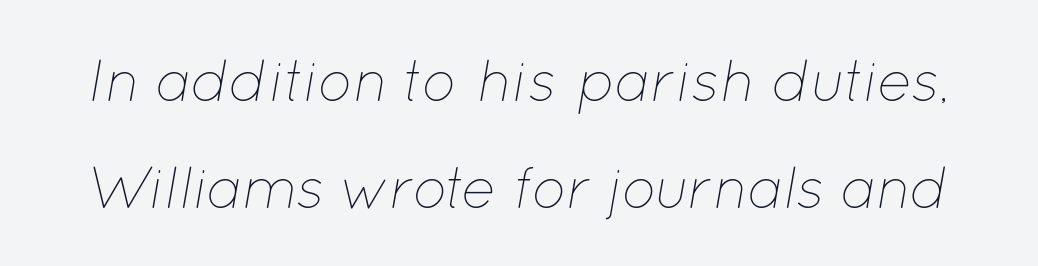
The space beneath each line is pristine and unruled. Notice how the stems are inclined rather than vertical — that's the hallmark of italics. Is the stroke heavy? The answer is a plain regular-or-lighter. A typesetter would call this proportional, since set widths differ per character. Spacing between characters is what you'd get straight out of the box.
